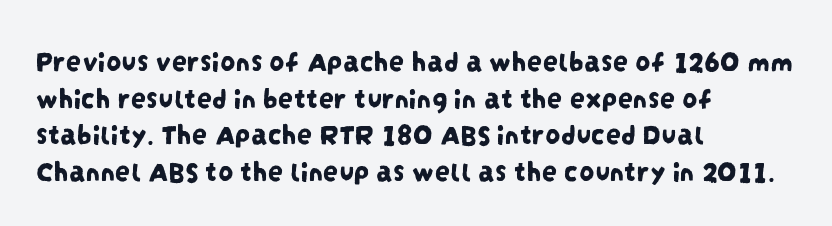
The image shows 30 px condensed sans-serif type; set left-aligned, line spacing 1.22x, normal letter spacing, not underlined; low stroke contrast and a large x-height.
